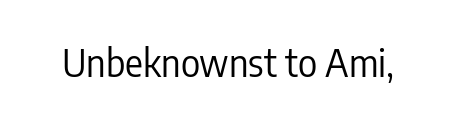
{"serif": "no", "italic": "no", "bold": "no", "weight": "regular", "width": "condensed", "stroke_contrast": "low", "x_height": "medium", "monospaced": "no", "underline": "no", "letter_spacing": "normal", "letter_spacing_em": 0.0, "glyph_px": 37}
